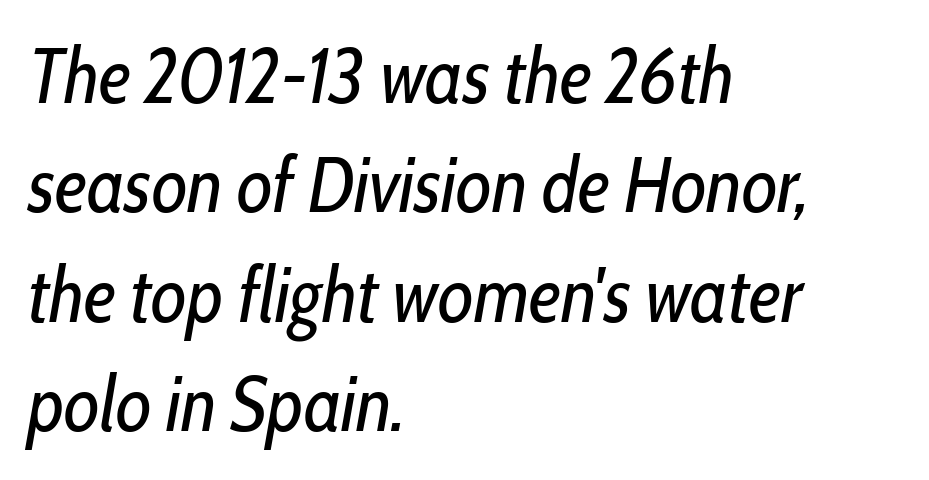
Q: Is the text bold? A: No.
Q: Is the text italic (slanted)? A: Yes, it leans right by about 10 degrees.
Q: Is the text underlined? A: No.
Q: How is the paragraph aligned? A: Left-aligned.
Q: Is the spacing between letters normal or unusually wide? A: Normal.
Q: Is the spacing between lines tight, normal or loose? A: Normal.
Q: Width (condensed, normal, or wide)? A: Condensed.
Q: Stroke contrast? A: Low.
Q: x-height? A: Medium.
Q: Monospaced? A: No.
